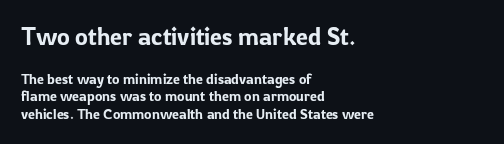
{"italic": "no", "underline": "no", "align": "left", "line_spacing_ratio": 1.24, "letter_spacing": "normal", "letter_spacing_em": 0.0, "larger_block": "first", "size_ratio": 1.71, "glyph_px": 24}
